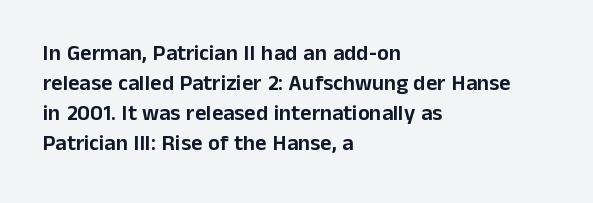
Q: Is the text italic (slanted)? A: No, it is upright.
Q: Is the text underlined? A: No.
Q: How is the paragraph aligned? A: Left-aligned.
Q: Is the spacing between letters normal or unusually wide? A: Normal.
Q: Is the spacing between lines tight, normal or loose? A: Normal.
